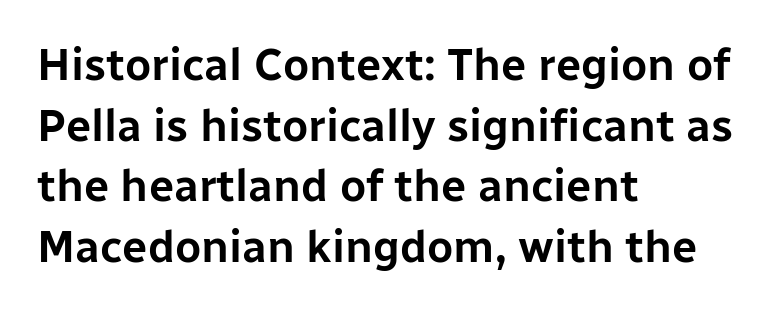
Q: Is the text italic (slanted)? A: No, it is upright.
Q: Is the typeface a serif or a sans-serif typeface? A: Sans-serif.
Q: Is the text underlined? A: No.
Q: How is the paragraph aligned? A: Left-aligned.
Q: Is the spacing between letters normal or unusually wide? A: Normal.
Q: Is the spacing between lines tight, normal or loose? A: Normal.
Q: Width (condensed, normal, or wide)? A: Normal.
Q: Stroke contrast? A: Low.
Q: x-height? A: Medium.
Q: Monospaced? A: No.
